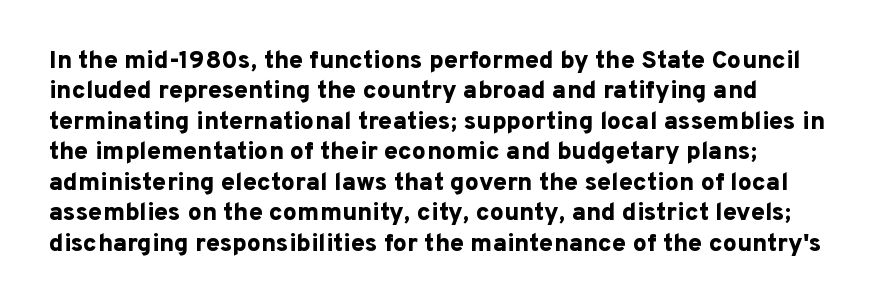
{"italic": "no", "bold": "yes", "underline": "no", "align": "left", "line_spacing_ratio": 1.22, "letter_spacing": "normal", "letter_spacing_em": 0.0, "glyph_px": 25}
